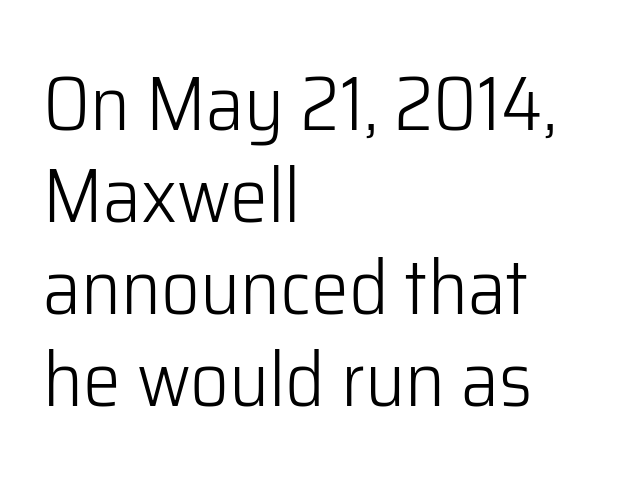
Q: Is the text bold? A: No.
Q: Is the text italic (slanted)? A: No, it is upright.
Q: Is the typeface a serif or a sans-serif typeface? A: Sans-serif.
Q: Is the text underlined? A: No.
Q: How is the paragraph aligned? A: Left-aligned.
Q: Is the spacing between letters normal or unusually wide? A: Normal.
Q: Width (condensed, normal, or wide)? A: Normal.
Q: Stroke contrast? A: Low.
Q: x-height? A: Medium.
Q: Monospaced? A: No.
